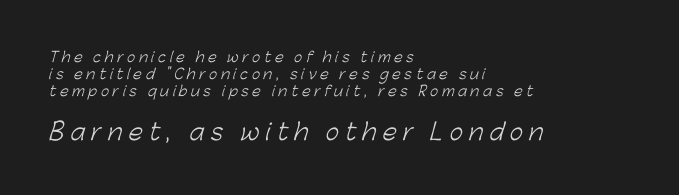
The image shows 23 px text type; set left-aligned, line spacing 1.21x, unusually wide letter spacing (+0.26 em), not underlined; the second (bottom) block is 1.64x larger.
